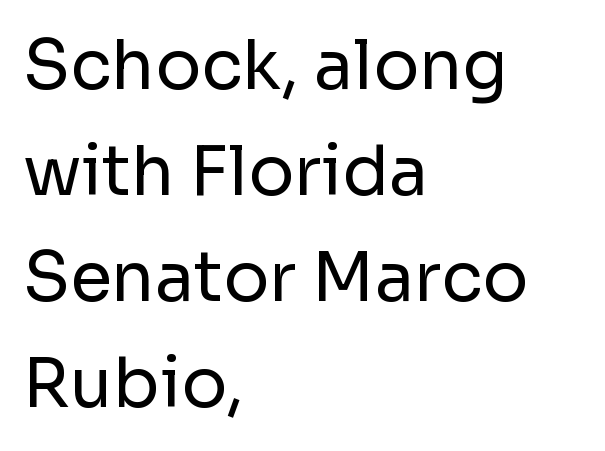
The tracking reads as untouched default to a designer's eye. Do the characters align in a grid? No, the font is proportional. Notice how the stems are strictly vertical — no italics here. Ink coverage per letter is moderate at most.
